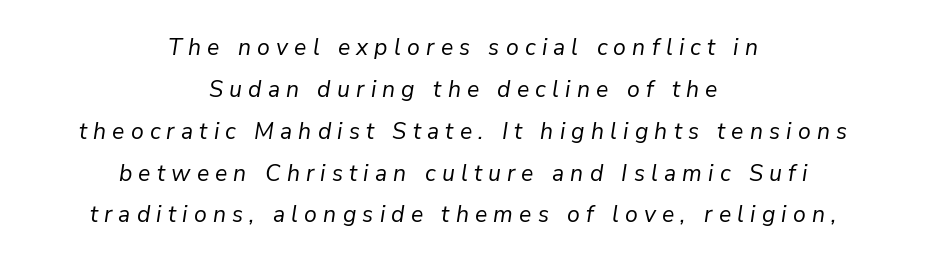
{"italic": "yes", "lean": "right", "slant_degrees": 9, "bold": "no", "underline": "no", "align": "center", "line_spacing_ratio": 1.82, "letter_spacing": "wide", "letter_spacing_em": 0.27, "glyph_px": 23}
